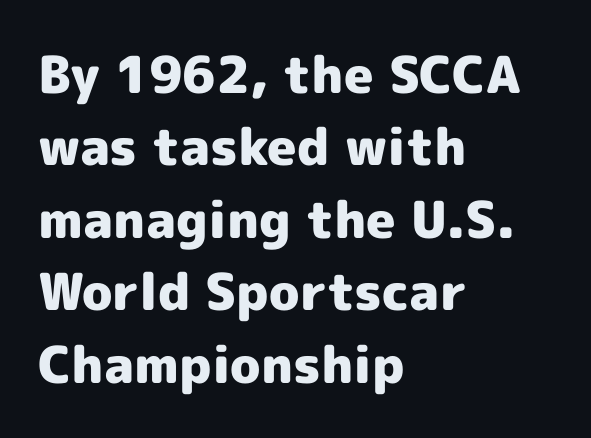
Q: Is the text bold? A: Yes.
Q: Is the text italic (slanted)? A: No, it is upright.
Q: Is the typeface a serif or a sans-serif typeface? A: Sans-serif.
Q: Is the text underlined? A: No.
Q: How is the paragraph aligned? A: Left-aligned.
Q: Is the spacing between letters normal or unusually wide? A: Normal.
Q: Is the spacing between lines tight, normal or loose? A: Normal.
Q: Width (condensed, normal, or wide)? A: Normal.
Q: x-height? A: Medium.
Q: Monospaced? A: No.
